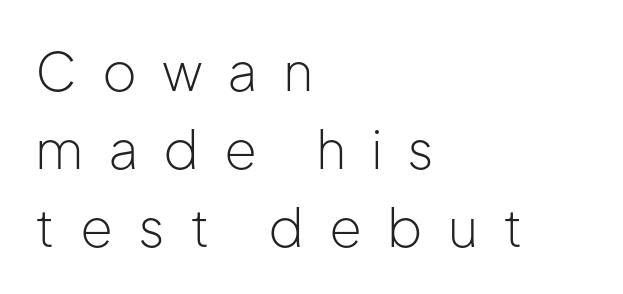
The image shows 53 px light sans-serif type, upright; set left-aligned, normal line spacing (1.47x), unusually wide letter spacing (+0.47 em), not underlined; low stroke contrast and a medium x-height.
